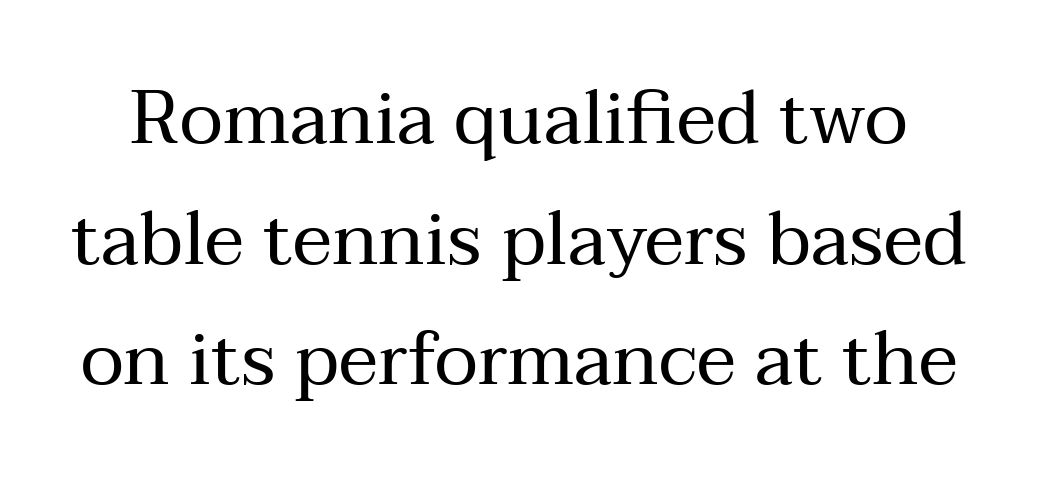
{"serif": "yes", "italic": "no", "bold": "no", "weight": "regular", "width": "normal", "stroke_contrast": "medium", "x_height": "medium", "monospaced": "no", "underline": "no", "line_spacing": "normal", "line_spacing_ratio": 1.61, "letter_spacing": "normal", "letter_spacing_em": 0.0, "glyph_px": 75}
